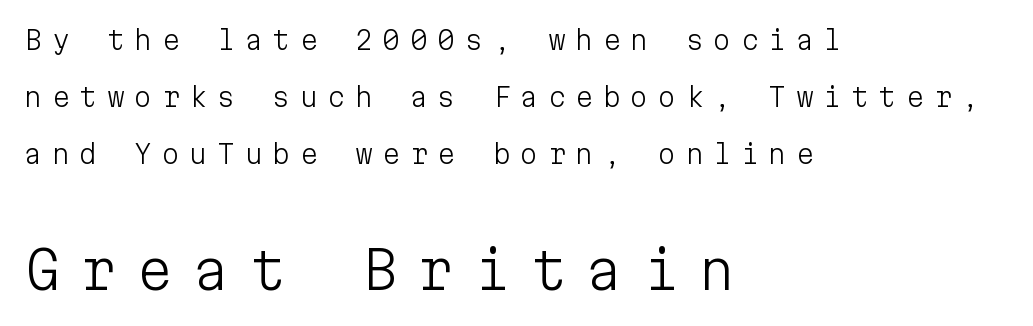
Q: Is the text bold? A: No.
Q: Is the text italic (slanted)? A: No, it is upright.
Q: Is the typeface a serif or a sans-serif typeface? A: Sans-serif.
Q: Is the text underlined? A: No.
Q: How is the paragraph aligned? A: Left-aligned.
Q: Is the spacing between letters normal or unusually wide? A: Unusually wide.
Q: Is the spacing between lines tight, normal or loose? A: Loose.
Q: Which block of text is set in a larger size, the first (top) or the second (bottom)? A: The second (bottom) one.
Q: Width (condensed, normal, or wide)? A: Normal.
Q: Stroke contrast? A: Low.
Q: x-height? A: Medium.
Q: Monospaced? A: Yes.
